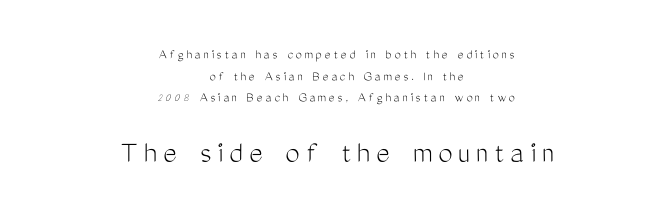
{"serif": "no", "italic": "no", "bold": "no", "weight": "light", "width": "condensed", "stroke_contrast": "medium", "x_height": "medium", "monospaced": "no", "underline": "no", "align": "center", "line_spacing": "normal", "line_spacing_ratio": 1.55, "larger_block": "second", "size_ratio": 2.29, "glyph_px": 32}
